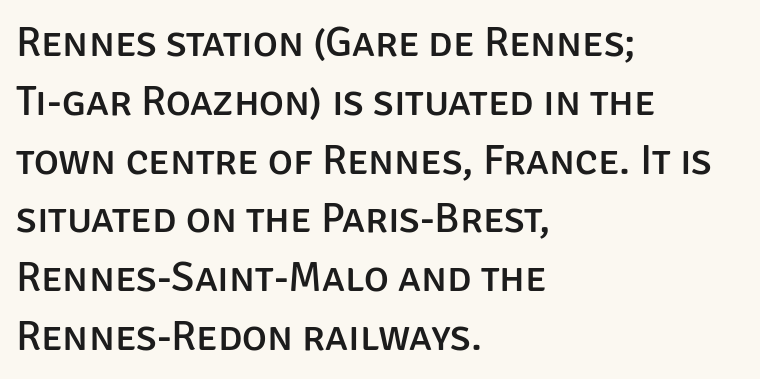
The image shows 42 px sans-serif type, upright; set left-aligned, normal line spacing (1.4x), normal letter spacing, not underlined; low stroke contrast and a large x-height.
